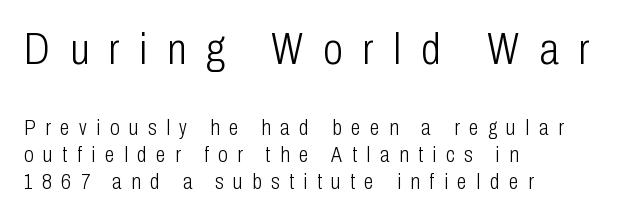
{"serif": "no", "italic": "no", "bold": "no", "weight": "light", "width": "condensed", "stroke_contrast": "low", "x_height": "medium", "monospaced": "no", "underline": "no", "align": "left", "line_spacing_ratio": 1.22, "letter_spacing": "wide", "letter_spacing_em": 0.44, "larger_block": "first", "size_ratio": 2.05, "glyph_px": 45}
